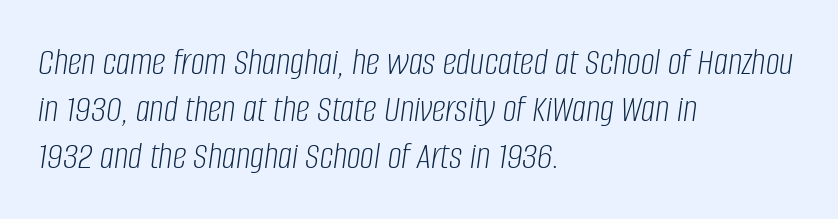
Q: Is the text bold? A: No.
Q: Is the text italic (slanted)? A: Yes, it leans right by about 8 degrees.
Q: Is the text underlined? A: No.
Q: How is the paragraph aligned? A: Left-aligned.
Q: Is the spacing between letters normal or unusually wide? A: Normal.
Q: Width (condensed, normal, or wide)? A: Condensed.
Q: Stroke contrast? A: Low.
Q: x-height? A: Large.
Q: Monospaced? A: No.
